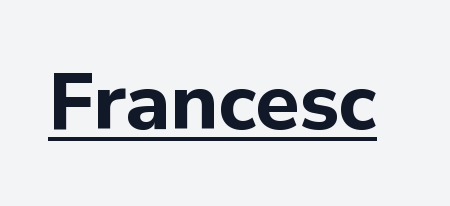
Has an underline been added? It has. The typography opts for an upright posture over an oblique one. Unlike a traditional serif, this face leaves its strokes unadorned. Note the varied advance widths — an 'i' is clearly narrower than an 'm'.
